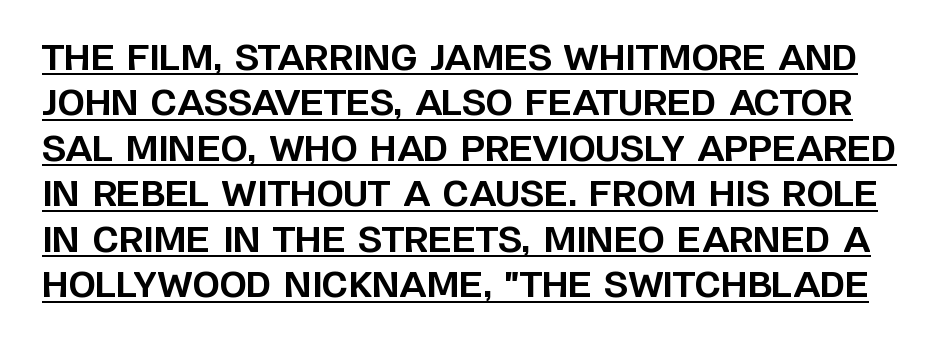
The image shows 35 px bold sans-serif type, upright; set normal line spacing (1.3x), normal letter spacing, underlined; low stroke contrast and a large x-height.
